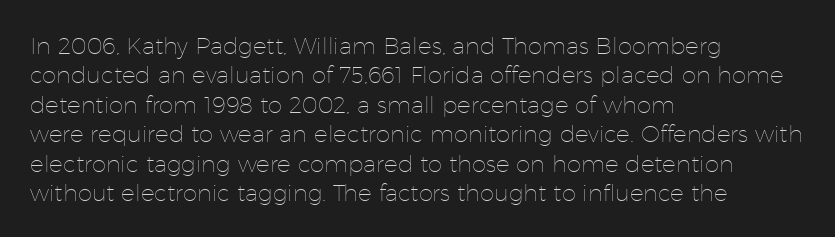
The image shows 23 px text type, upright; set left-aligned, normal line spacing (1.28x), normal letter spacing, not underlined.
